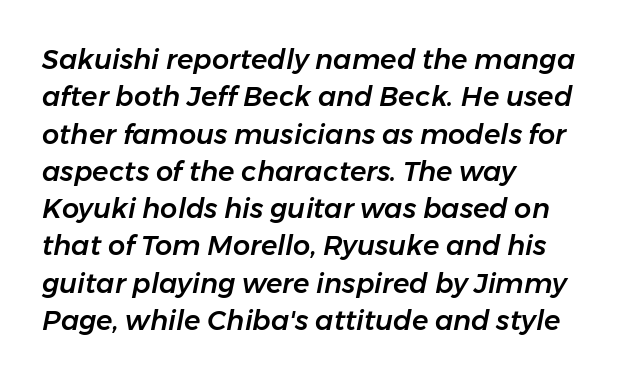
{"italic": "yes", "lean": "right", "slant_degrees": 11, "underline": "no", "align": "left", "line_spacing": "normal", "line_spacing_ratio": 1.38, "letter_spacing": "normal", "letter_spacing_em": 0.0, "glyph_px": 27}
